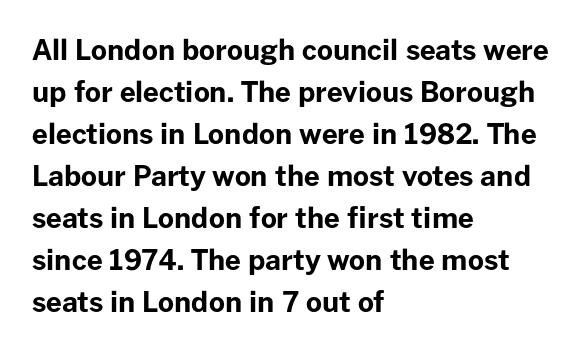
Q: Is the text bold? A: Yes.
Q: Is the text italic (slanted)? A: No, it is upright.
Q: Is the typeface a serif or a sans-serif typeface? A: Sans-serif.
Q: Is the text underlined? A: No.
Q: How is the paragraph aligned? A: Left-aligned.
Q: Is the spacing between letters normal or unusually wide? A: Normal.
Q: Is the spacing between lines tight, normal or loose? A: Normal.
Q: Width (condensed, normal, or wide)? A: Normal.
Q: Stroke contrast? A: Low.
Q: x-height? A: Medium.
Q: Monospaced? A: No.
